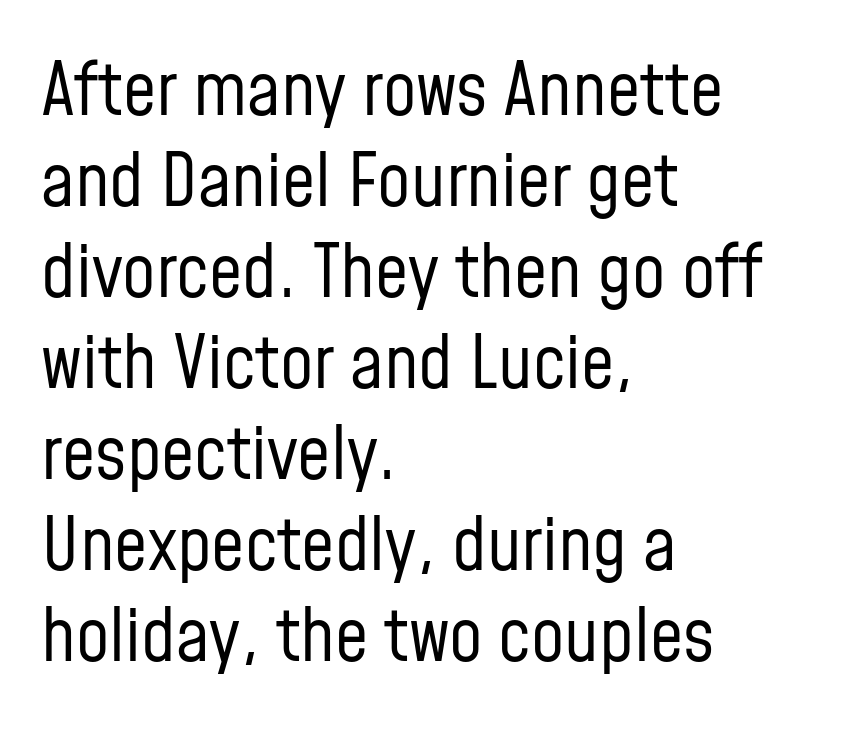
The image shows 74 px regular-weight, condensed sans-serif type, upright; set left-aligned, line spacing 1.23x, normal letter spacing, not underlined; low stroke contrast and a medium x-height.
